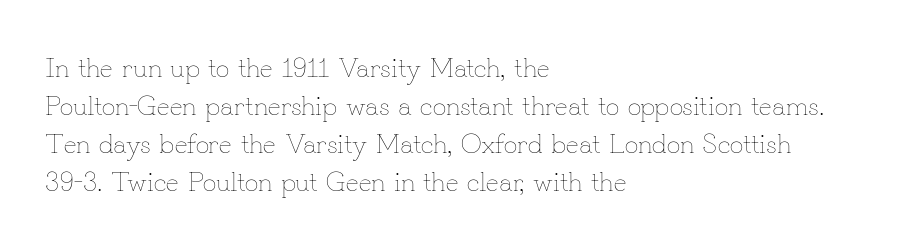
The designer left line spacing at the default. A classic flush-left, rag-right setting is used for this passage. The font sits on the lighter half of the weight spectrum, regular included. The letters stand straight up with perfectly vertical stems. No word sits above an underline.
